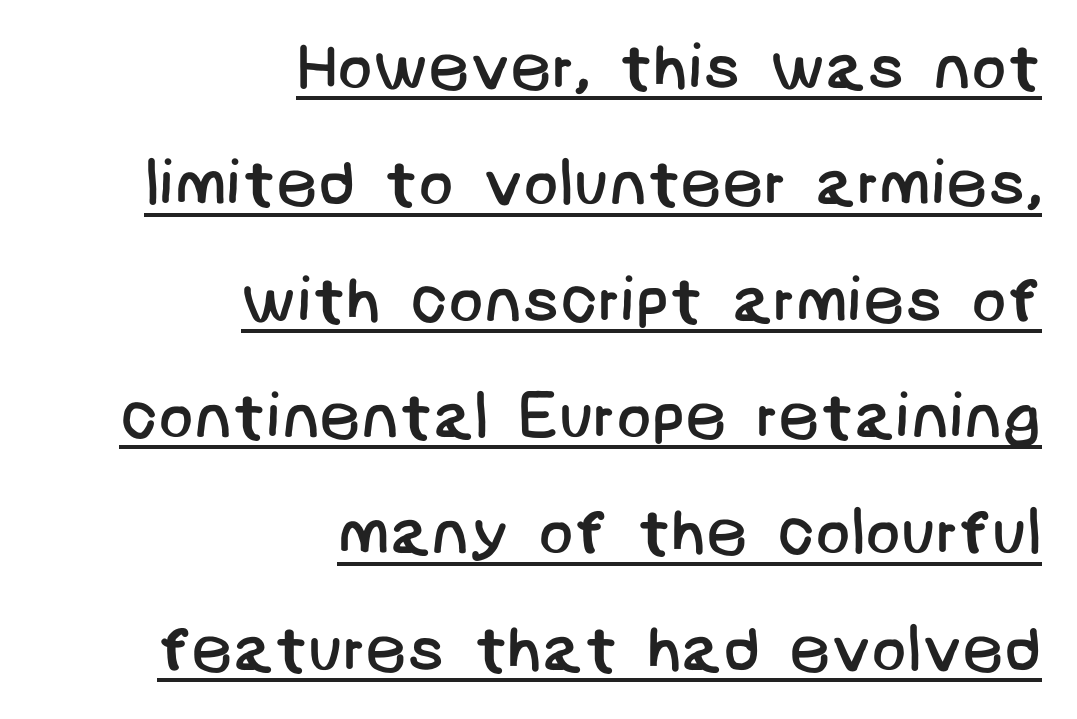
The image shows 65 px regular-weight sans-serif type; set right-aligned, line spacing 1.79x, normal letter spacing, underlined; low stroke contrast and a large x-height.
